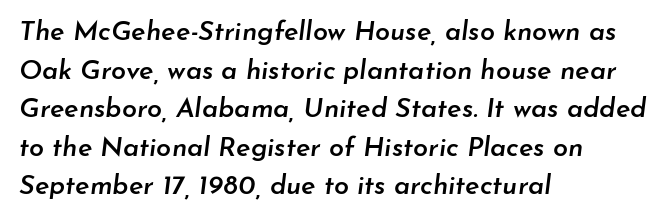
Q: Is the text bold? A: Semi-bold.
Q: Is the text italic (slanted)? A: Yes, it leans right by about 7 degrees.
Q: Is the text underlined? A: No.
Q: How is the paragraph aligned? A: Left-aligned.
Q: Is the spacing between letters normal or unusually wide? A: Normal.
Q: Is the spacing between lines tight, normal or loose? A: Normal.
